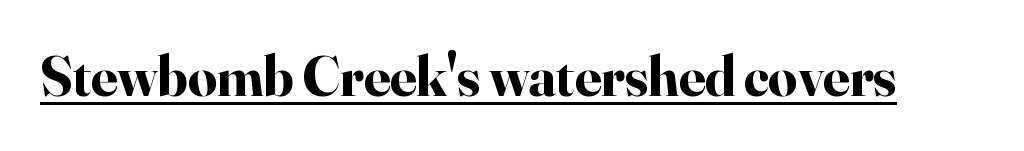
Q: Is the text bold? A: Yes.
Q: Is the text italic (slanted)? A: No, it is upright.
Q: Is the typeface a serif or a sans-serif typeface? A: Serif.
Q: Is the text underlined? A: Yes.
Q: Is the spacing between letters normal or unusually wide? A: Normal.
Q: Width (condensed, normal, or wide)? A: Normal.
Q: Stroke contrast? A: High.
Q: x-height? A: Small.
Q: Monospaced? A: No.
